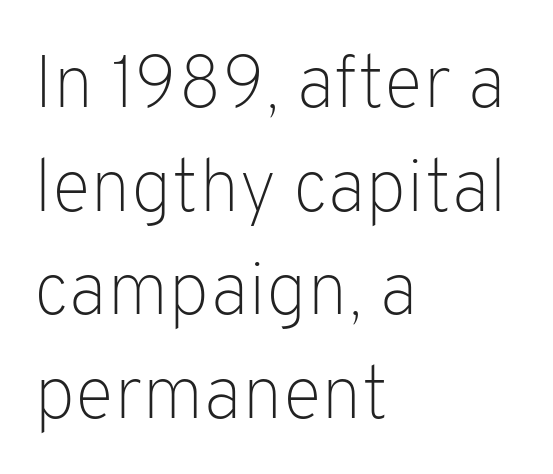
{"serif": "no", "italic": "no", "bold": "no", "weight": "light", "width": "normal", "stroke_contrast": "low", "x_height": "medium", "monospaced": "no", "underline": "no", "align": "left", "line_spacing": "normal", "line_spacing_ratio": 1.4, "letter_spacing": "normal", "letter_spacing_em": 0.0, "glyph_px": 74}
